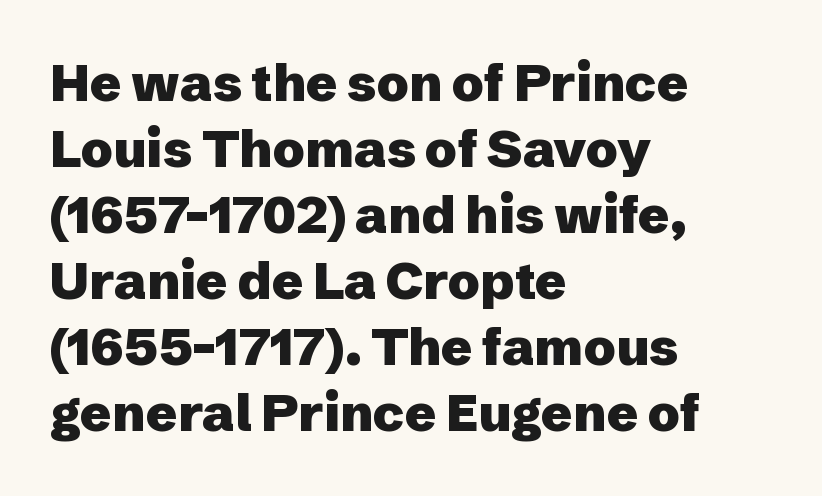
Q: Is the text bold? A: Yes.
Q: Is the text italic (slanted)? A: No, it is upright.
Q: Is the typeface a serif or a sans-serif typeface? A: Sans-serif.
Q: Is the text underlined? A: No.
Q: How is the paragraph aligned? A: Left-aligned.
Q: Is the spacing between letters normal or unusually wide? A: Normal.
Q: Is the spacing between lines tight, normal or loose? A: Normal.
Q: Width (condensed, normal, or wide)? A: Normal.
Q: Stroke contrast? A: Low.
Q: x-height? A: Medium.
Q: Monospaced? A: No.
